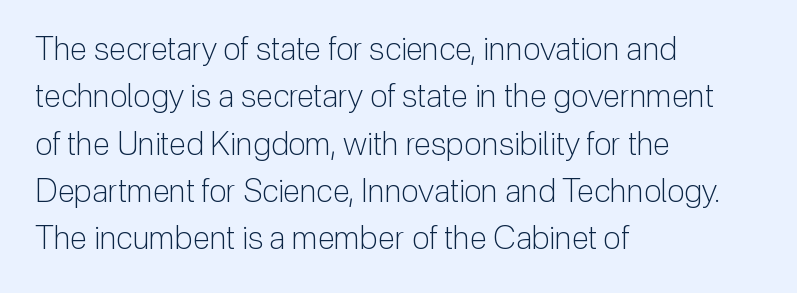
The image shows 32 px light sans-serif type, upright; set left-aligned, normal line spacing (1.48x), normal letter spacing, not underlined; low stroke contrast and a medium x-height.
